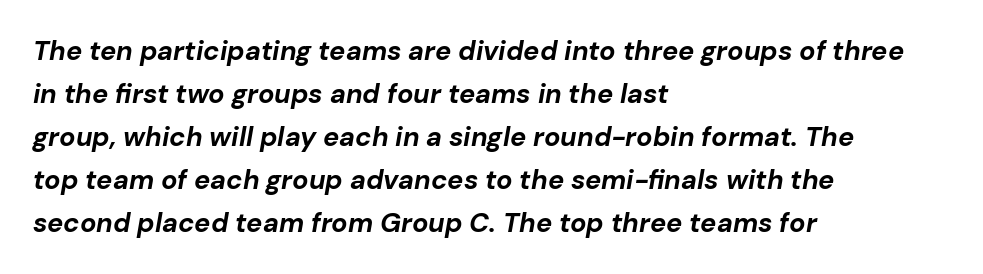
{"italic": "yes", "lean": "right", "slant_degrees": 10, "bold": "yes", "underline": "no", "align": "left", "line_spacing": "normal", "line_spacing_ratio": 1.59, "letter_spacing": "normal", "letter_spacing_em": 0.0, "glyph_px": 27}
